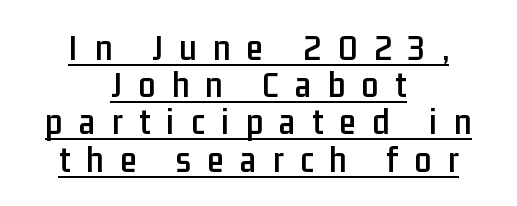
The image shows 38 px condensed sans-serif type, upright; set centered, tight line spacing (0.98x), unusually wide letter spacing (+0.43 em), underlined; low stroke contrast and a medium x-height.
